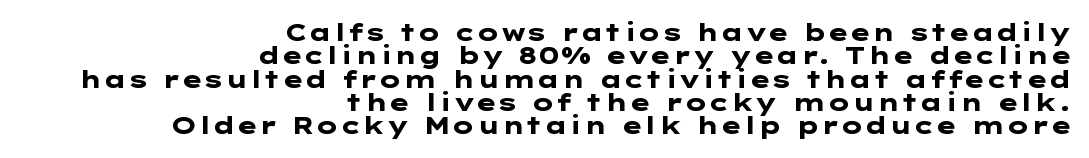
Q: Is the text bold? A: Yes.
Q: Is the text italic (slanted)? A: No, it is upright.
Q: Is the text underlined? A: No.
Q: How is the paragraph aligned? A: Right-aligned.
Q: Is the spacing between letters normal or unusually wide? A: Normal.
Q: Is the spacing between lines tight, normal or loose? A: Tight.
